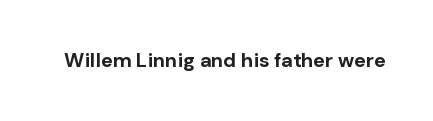
The rendering keeps characters at their native spacing. Underlining? Definitely not there. Nope, not italic — everything's standing straight. Set as a true bold cut, around the 700 mark.
